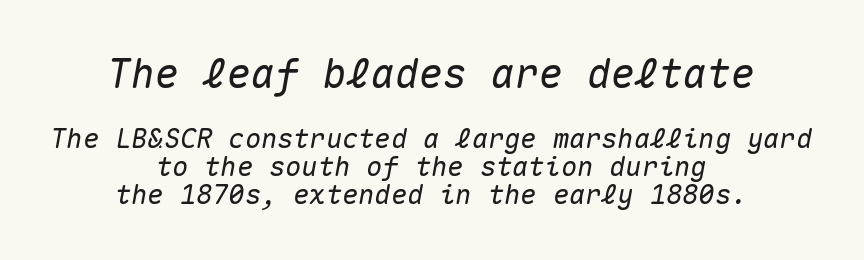
The image shows 40 px text type, italic (leaning right), monospaced; set centered, tight line spacing (1.03x), normal letter spacing, not underlined; the first (top) block is 1.48x larger; medium stroke contrast and a medium x-height.
